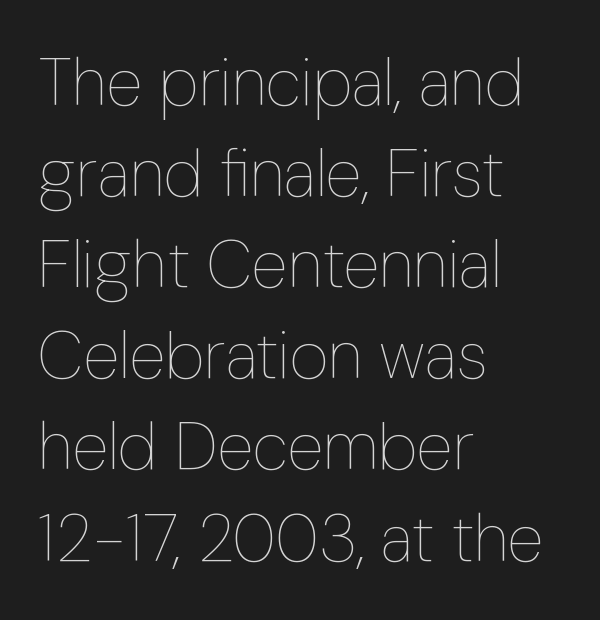
{"italic": "no", "bold": "no", "weight": "thin", "width": "condensed", "stroke_contrast": "low", "x_height": "medium", "monospaced": "no", "underline": "no", "align": "left", "line_spacing": "normal", "line_spacing_ratio": 1.36, "letter_spacing": "normal", "letter_spacing_em": 0.0, "glyph_px": 67}
